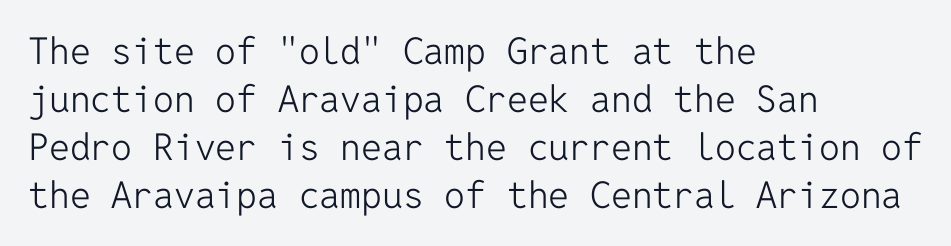
Here the designer chose a console-style face with uniform glyph widths. Every row of glyphs begins at an identical x-position on the left. Caption: face not bold, strokes unweighted. The rows are spaced the way most documents space them. The horizontal fit of the characters is conventional and even. Vertical strokes here are truly vertical.
